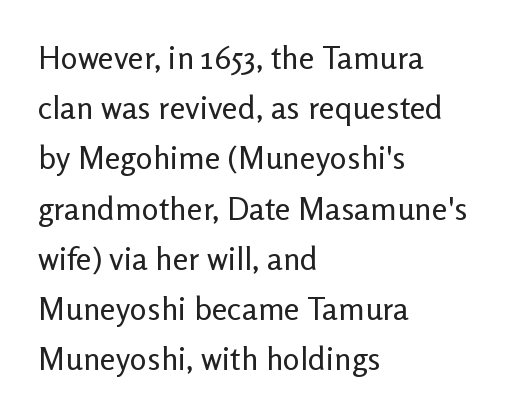
Caption: face not bold, strokes unweighted. Any mark beneath the type? The region is blank. In terms of letterform style, serifs are entirely absent. The typography opts for an upright posture over an oblique one. The ragged edge is on the right, which tells us the setting is flush left. The horizontal fit of the characters is conventional and even.
